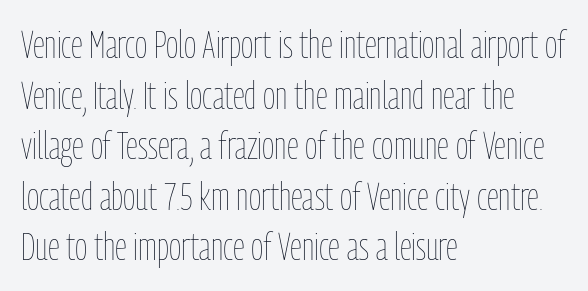
The image shows 38 px thin, condensed type, upright; set left-aligned, normal line spacing (1.33x), normal letter spacing, not underlined; low stroke contrast and a medium x-height.
